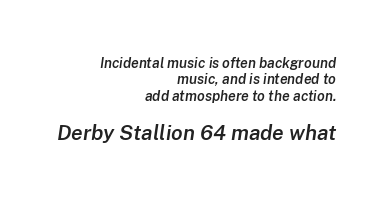
Q: Is the text bold? A: Semi-bold.
Q: Is the text italic (slanted)? A: Yes, it leans right by about 8 degrees.
Q: Is the text underlined? A: No.
Q: How is the paragraph aligned? A: Right-aligned.
Q: Is the spacing between letters normal or unusually wide? A: Normal.
Q: Which block of text is set in a larger size, the first (top) or the second (bottom)? A: The second (bottom) one.
